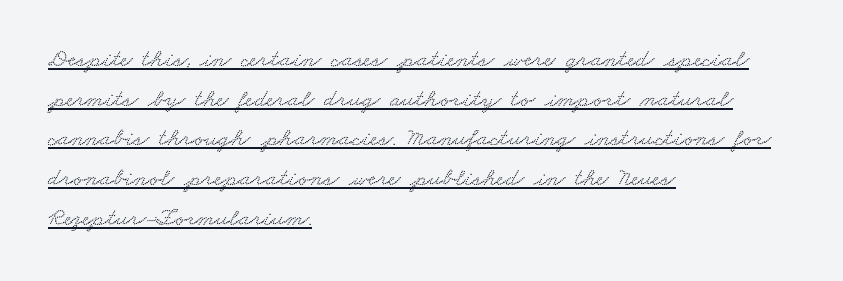
{"underline": "yes", "align": "left", "line_spacing": "normal", "line_spacing_ratio": 1.59, "letter_spacing": "normal", "letter_spacing_em": 0.0, "glyph_px": 25}
